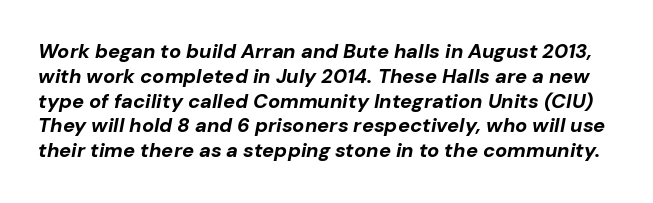
{"italic": "yes", "lean": "right", "slant_degrees": 10, "bold": "yes", "underline": "no", "line_spacing_ratio": 1.24, "letter_spacing": "normal", "letter_spacing_em": 0.0, "glyph_px": 20}
